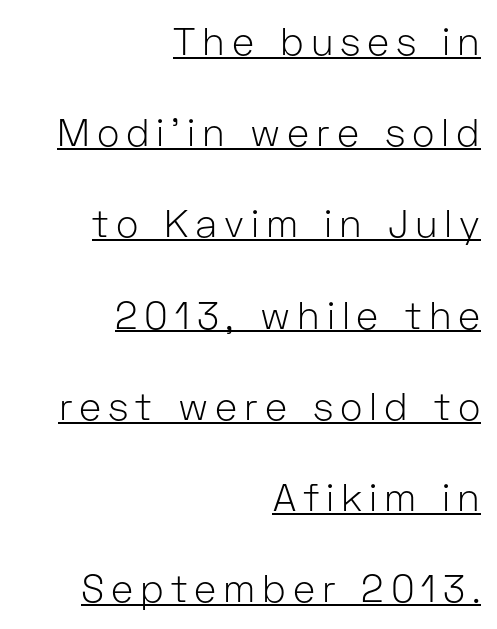
Q: Is the text bold? A: No.
Q: Is the text italic (slanted)? A: No, it is upright.
Q: Is the typeface a serif or a sans-serif typeface? A: Sans-serif.
Q: Is the text underlined? A: Yes.
Q: How is the paragraph aligned? A: Right-aligned.
Q: Is the spacing between lines tight, normal or loose? A: Loose.
Q: Width (condensed, normal, or wide)? A: Normal.
Q: Stroke contrast? A: Low.
Q: x-height? A: Medium.
Q: Monospaced? A: No.
